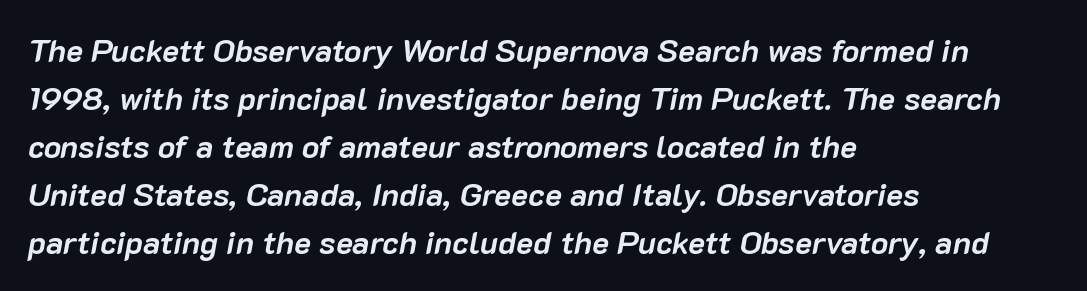
Quick note: underline off. Reading down the block, your eye returns to a fixed left position each line. The axis of the letterforms is tilted away from vertical. Looks like regular typesetting: each glyph gets only the width it needs. The tracking reads as untouched default to a designer's eye. This block has exactly the height ordinary leading produces.
